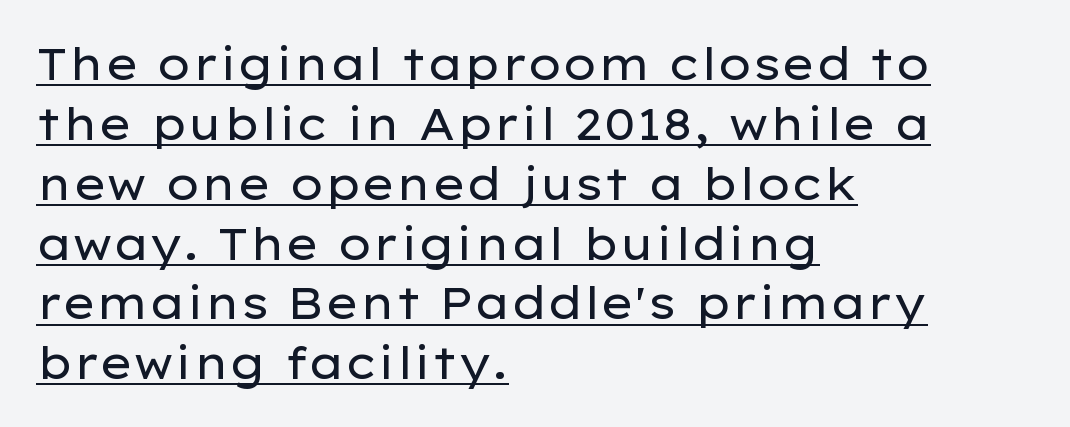
Q: Is the text bold? A: No.
Q: Is the text italic (slanted)? A: No, it is upright.
Q: Is the typeface a serif or a sans-serif typeface? A: Sans-serif.
Q: Is the text underlined? A: Yes.
Q: How is the paragraph aligned? A: Left-aligned.
Q: Is the spacing between letters normal or unusually wide? A: Normal.
Q: Is the spacing between lines tight, normal or loose? A: Normal.
Q: Width (condensed, normal, or wide)? A: Wide.
Q: Stroke contrast? A: Low.
Q: x-height? A: Medium.
Q: Monospaced? A: No.
